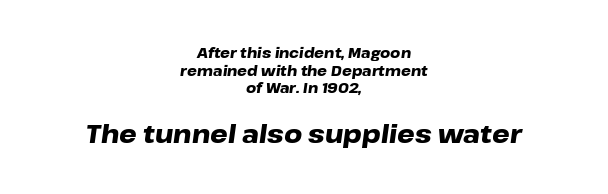
Q: Is the text bold? A: Yes.
Q: Is the text italic (slanted)? A: Yes, it leans right by about 8 degrees.
Q: Is the text underlined? A: No.
Q: How is the paragraph aligned? A: Centered.
Q: Is the spacing between letters normal or unusually wide? A: Normal.
Q: Is the spacing between lines tight, normal or loose? A: Normal.
Q: Which block of text is set in a larger size, the first (top) or the second (bottom)? A: The second (bottom) one.
